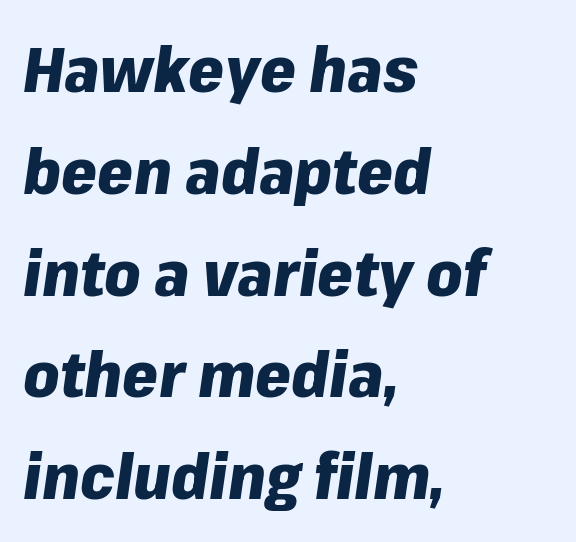
Q: Is the text bold? A: Yes.
Q: Is the text italic (slanted)? A: Yes, it leans right by about 8 degrees.
Q: Is the text underlined? A: No.
Q: How is the paragraph aligned? A: Left-aligned.
Q: Is the spacing between letters normal or unusually wide? A: Normal.
Q: Is the spacing between lines tight, normal or loose? A: Normal.
Q: Width (condensed, normal, or wide)? A: Normal.
Q: Stroke contrast? A: Low.
Q: x-height? A: Medium.
Q: Monospaced? A: No.
